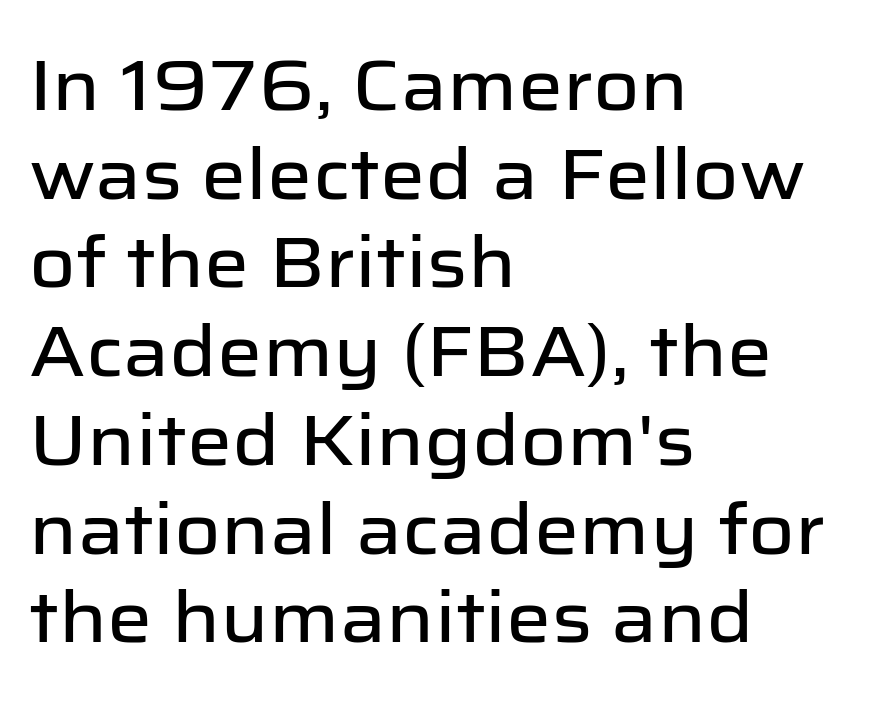
The image shows 71 px sans-serif type, upright; set left-aligned, normal line spacing (1.25x), normal letter spacing, not underlined; low stroke contrast and a medium x-height.
